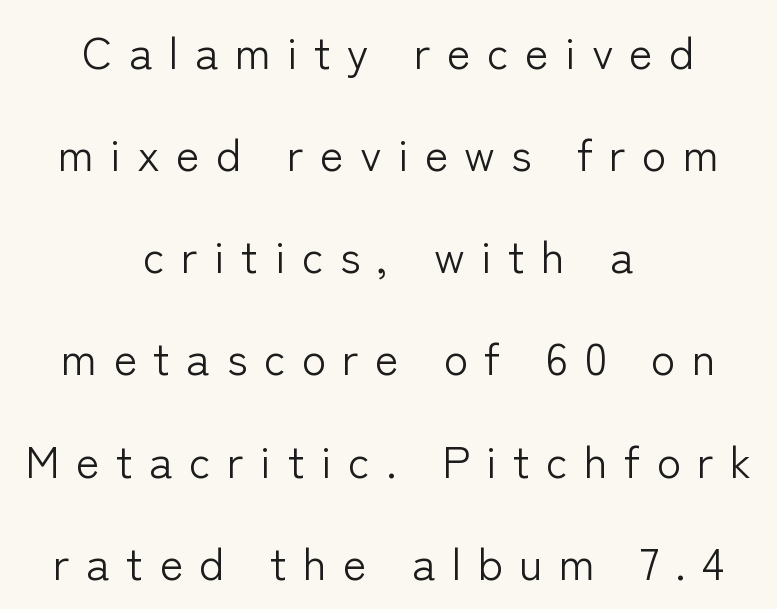
Q: Is the text bold? A: No.
Q: Is the text italic (slanted)? A: No, it is upright.
Q: Is the typeface a serif or a sans-serif typeface? A: Sans-serif.
Q: Is the text underlined? A: No.
Q: How is the paragraph aligned? A: Centered.
Q: Is the spacing between letters normal or unusually wide? A: Unusually wide.
Q: Is the spacing between lines tight, normal or loose? A: Loose.
Q: Width (condensed, normal, or wide)? A: Normal.
Q: Stroke contrast? A: Low.
Q: x-height? A: Medium.
Q: Monospaced? A: No.
